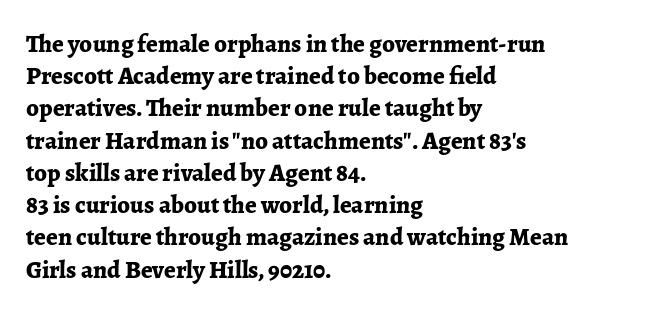
The image shows 25 px bold type, upright; set left-aligned, normal line spacing (1.29x), normal letter spacing, not underlined.
